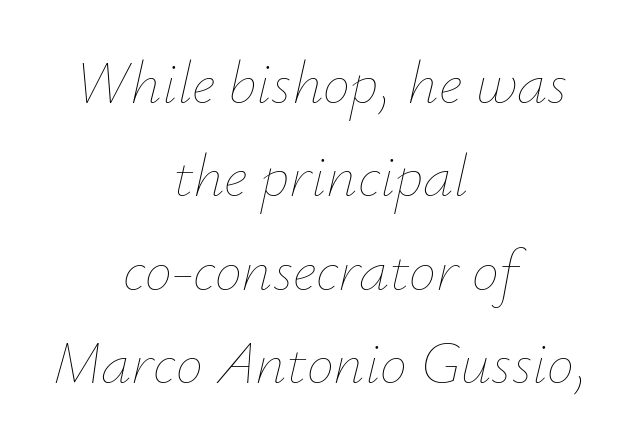
The image shows 61 px thin type, italic (leaning right); set centered, normal line spacing (1.53x), normal letter spacing, not underlined; low stroke contrast and a small x-height.
